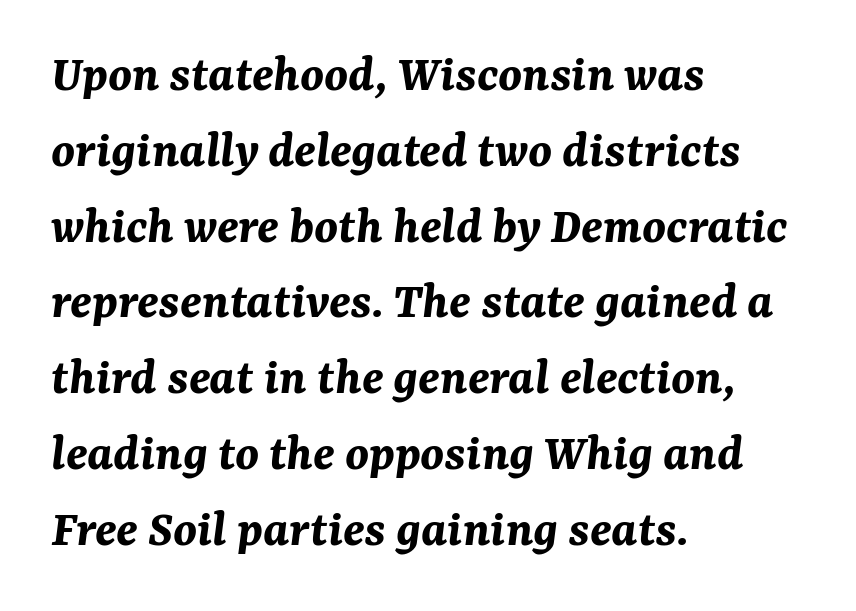
Does the copy run flush right? No — it runs flush left. Horizontal bands of white between lines are of average thickness. Its strokes are broad and dark, the hallmark of bold type. Is this a fixed-width face? No — the glyphs have proportional, varying widths. It's the slanting kind of type.
